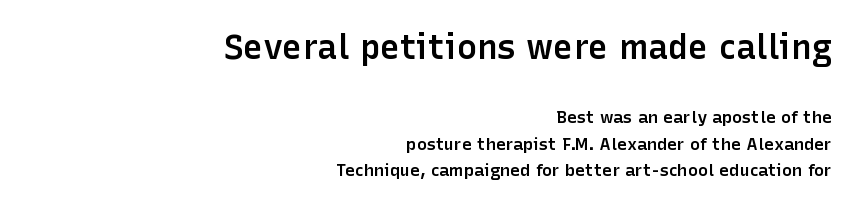
The image shows 34 px semibold sans-serif type, upright; set right-aligned, normal line spacing (1.56x), normal letter spacing, not underlined; the first (top) block is 2.0x larger; low stroke contrast and a medium x-height.
